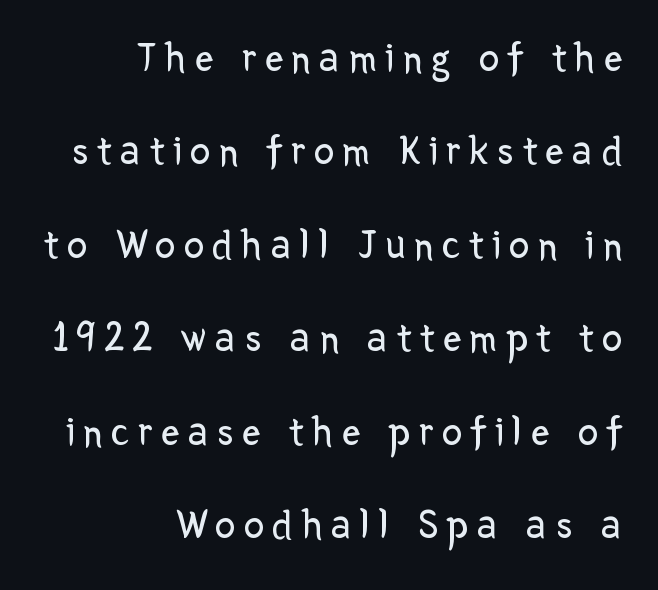
Q: Is the text bold? A: No.
Q: Is the text italic (slanted)? A: No, it is upright.
Q: Is the typeface a serif or a sans-serif typeface? A: Sans-serif.
Q: Is the text underlined? A: No.
Q: How is the paragraph aligned? A: Right-aligned.
Q: Is the spacing between letters normal or unusually wide? A: Unusually wide.
Q: Is the spacing between lines tight, normal or loose? A: Loose.
Q: Width (condensed, normal, or wide)? A: Normal.
Q: Stroke contrast? A: Low.
Q: x-height? A: Medium.
Q: Monospaced? A: No.
